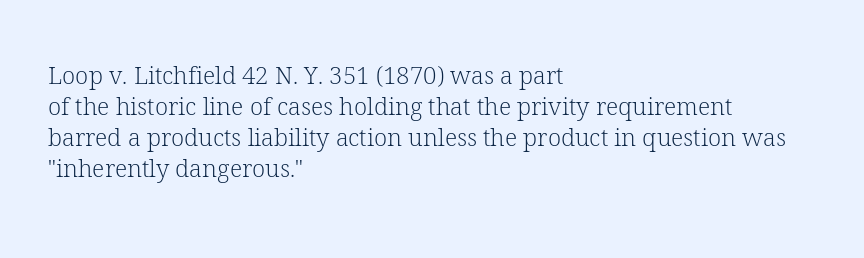
The image shows 24 px text type, upright; set left-aligned, normal line spacing (1.29x), normal letter spacing, not underlined.
